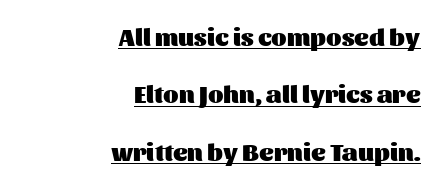
{"italic": "no", "bold": "yes", "underline": "yes", "align": "right", "line_spacing": "loose", "line_spacing_ratio": 2.3, "letter_spacing": "normal", "letter_spacing_em": 0.0, "glyph_px": 25}
